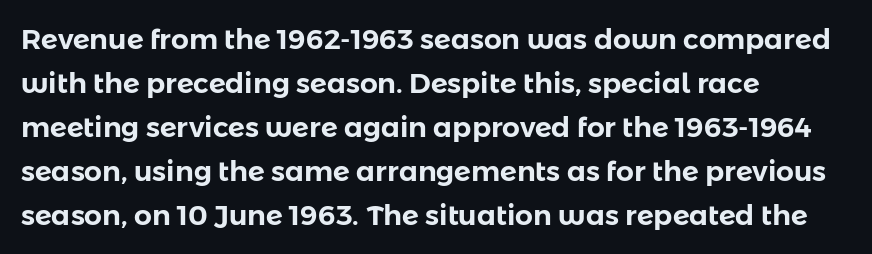
{"serif": "no", "italic": "no", "width": "normal", "stroke_contrast": "low", "x_height": "medium", "monospaced": "no", "underline": "no", "align": "left", "line_spacing": "normal", "line_spacing_ratio": 1.57, "letter_spacing": "normal", "letter_spacing_em": 0.0, "glyph_px": 28}
